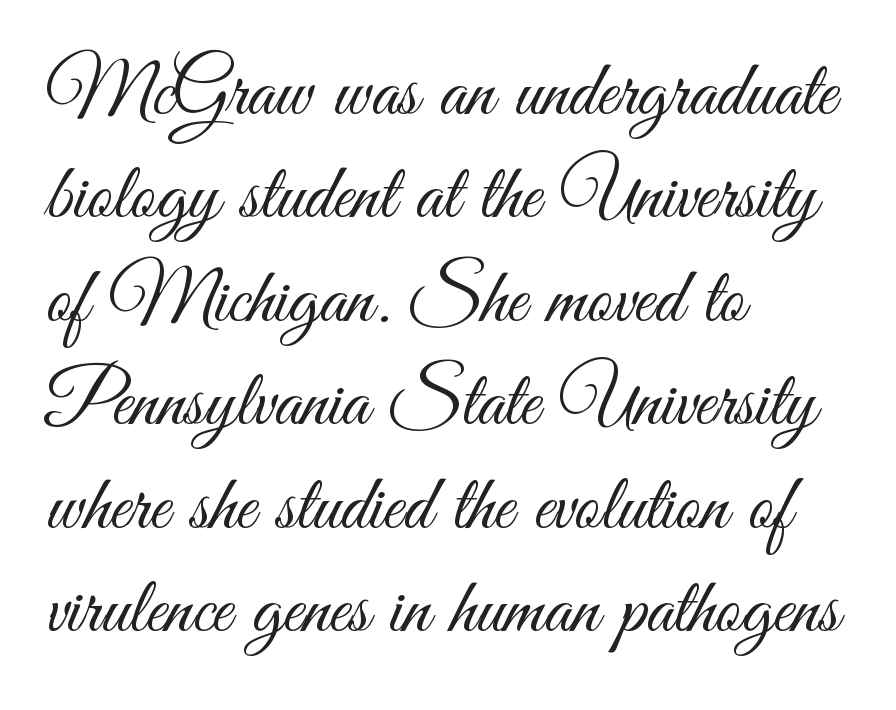
Whoever set this chose a conventional vertical rhythm. Each letter's strokes conclude bluntly, with no projecting serifs. The specimen omits any rule beneath the text block's lines. These lines are rendered in a variable-pitch font. Casual observation: everything's shoved over to the left.
